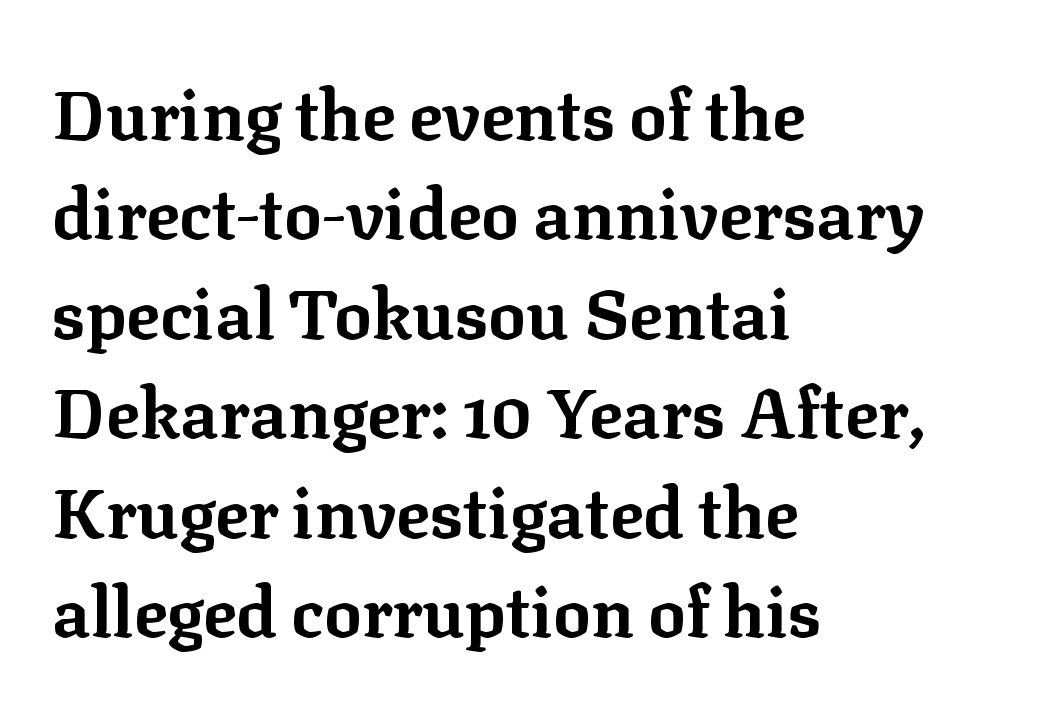
{"serif": "yes", "italic": "no", "bold": "yes", "weight": "bold", "width": "normal", "stroke_contrast": "low", "x_height": "medium", "monospaced": "no", "underline": "no", "align": "left", "line_spacing": "normal", "line_spacing_ratio": 1.42, "letter_spacing": "normal", "letter_spacing_em": 0.0, "glyph_px": 70}
